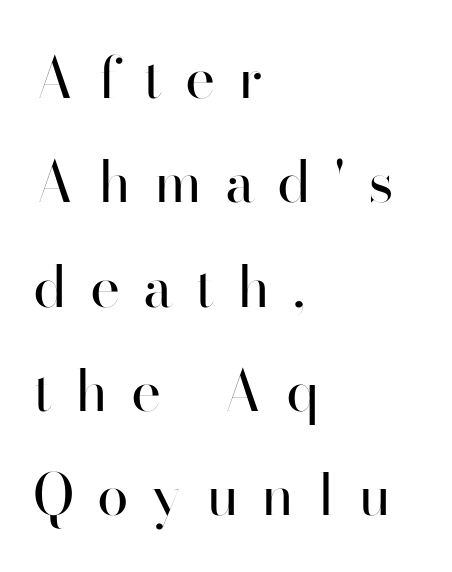
Substantial extra tracking has been applied to these lines. Heft: none added — not bold. Observe the absence of serifs on each vertical stroke in this sample. Caption: multi-line text, flush left, ragged right.
